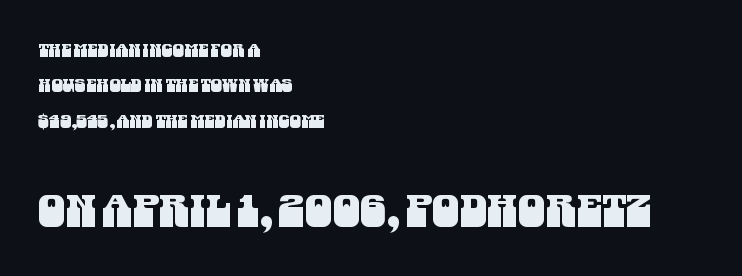
Q: Is the typeface a serif or a sans-serif typeface? A: Sans-serif.
Q: Is the text underlined? A: No.
Q: How is the paragraph aligned? A: Left-aligned.
Q: Is the spacing between letters normal or unusually wide? A: Normal.
Q: Is the spacing between lines tight, normal or loose? A: Loose.
Q: Which block of text is set in a larger size, the first (top) or the second (bottom)? A: The second (bottom) one.
Q: Width (condensed, normal, or wide)? A: Condensed.
Q: Stroke contrast? A: Medium.
Q: x-height? A: Large.
Q: Monospaced? A: No.
